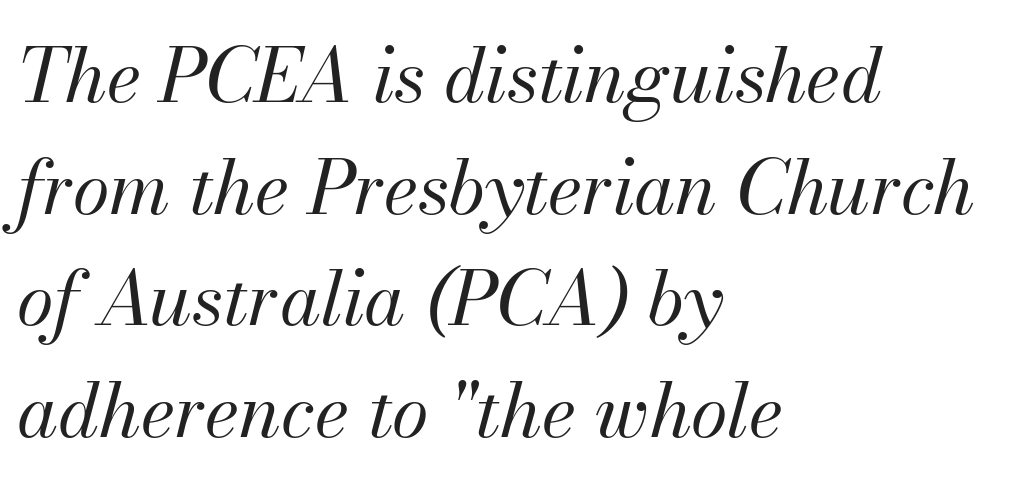
{"italic": "yes", "lean": "right", "slant_degrees": 13, "bold": "no", "weight": "regular", "width": "normal", "stroke_contrast": "medium", "x_height": "small", "monospaced": "no", "underline": "no", "align": "left", "line_spacing": "normal", "line_spacing_ratio": 1.49, "letter_spacing": "normal", "letter_spacing_em": 0.0, "glyph_px": 75}
